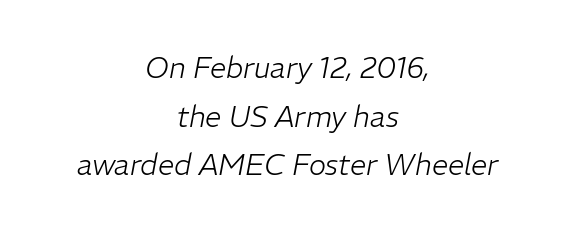
Q: Is the text bold? A: No.
Q: Is the text italic (slanted)? A: Yes, it leans right by about 11 degrees.
Q: Is the text underlined? A: No.
Q: How is the paragraph aligned? A: Centered.
Q: Is the spacing between letters normal or unusually wide? A: Normal.
Q: Is the spacing between lines tight, normal or loose? A: Normal.
Q: Width (condensed, normal, or wide)? A: Normal.
Q: Stroke contrast? A: Low.
Q: x-height? A: Medium.
Q: Monospaced? A: No.
